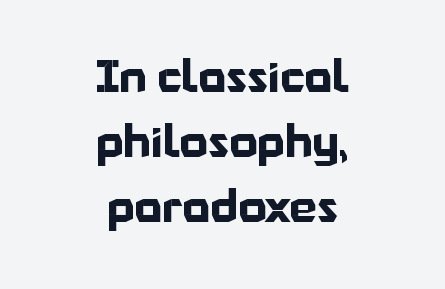
The image shows 44 px bold sans-serif type, upright; set centered, normal line spacing (1.48x), normal letter spacing, not underlined; low stroke contrast and a medium x-height.
